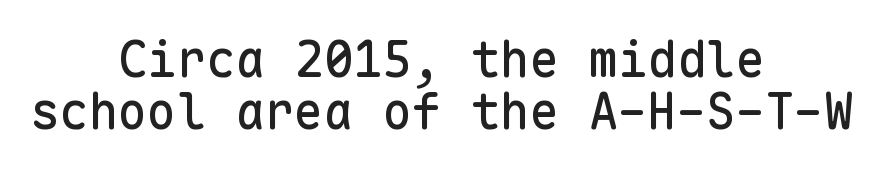
Q: Is the text italic (slanted)? A: No, it is upright.
Q: Is the typeface a serif or a sans-serif typeface? A: Sans-serif.
Q: Is the text underlined? A: No.
Q: How is the paragraph aligned? A: Centered.
Q: Is the spacing between letters normal or unusually wide? A: Normal.
Q: Is the spacing between lines tight, normal or loose? A: Tight.
Q: Width (condensed, normal, or wide)? A: Normal.
Q: Stroke contrast? A: Low.
Q: x-height? A: Medium.
Q: Monospaced? A: Yes.
